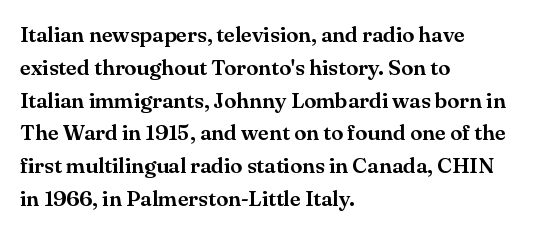
Q: Is the text italic (slanted)? A: No, it is upright.
Q: Is the text underlined? A: No.
Q: How is the paragraph aligned? A: Left-aligned.
Q: Is the spacing between letters normal or unusually wide? A: Normal.
Q: Is the spacing between lines tight, normal or loose? A: Normal.
